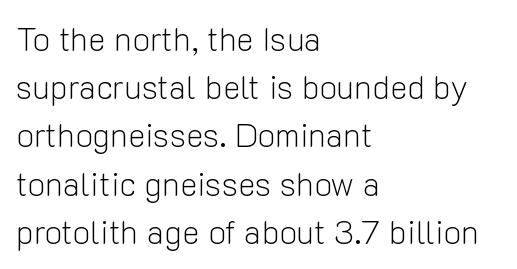
Q: Is the text bold? A: No.
Q: Is the text italic (slanted)? A: No, it is upright.
Q: Is the typeface a serif or a sans-serif typeface? A: Sans-serif.
Q: Is the text underlined? A: No.
Q: How is the paragraph aligned? A: Left-aligned.
Q: Is the spacing between letters normal or unusually wide? A: Normal.
Q: Is the spacing between lines tight, normal or loose? A: Normal.
Q: Width (condensed, normal, or wide)? A: Normal.
Q: Stroke contrast? A: Low.
Q: x-height? A: Medium.
Q: Monospaced? A: No.
